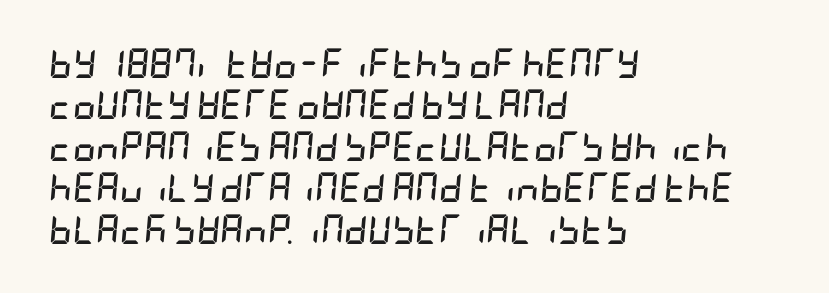
Q: Is the text bold? A: Yes.
Q: Is the text italic (slanted)? A: Yes, it leans right by about 5 degrees.
Q: Is the text underlined? A: No.
Q: How is the paragraph aligned? A: Left-aligned.
Q: Is the spacing between letters normal or unusually wide? A: Normal.
Q: Is the spacing between lines tight, normal or loose? A: Normal.
Q: Width (condensed, normal, or wide)? A: Condensed.
Q: Stroke contrast? A: Low.
Q: x-height? A: Large.
